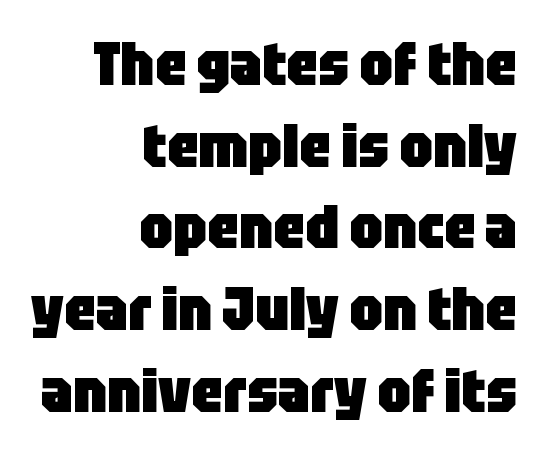
Line spacing here is normal. Check the space under the baseline: it is left empty. The face used here is proportionally spaced, like ordinary book or web type. Glyph-to-glyph distance matches everyday printed text.
